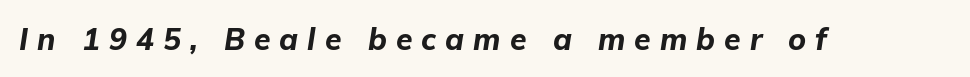
The image shows 30 px bold type, italic (leaning right); set unusually wide letter spacing (+0.3 em), not underlined; low stroke contrast and a medium x-height.
